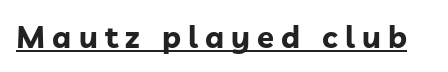
The image shows 31 px bold sans-serif type, upright; set unusually wide letter spacing (+0.23 em), underlined; low stroke contrast and a medium x-height.
